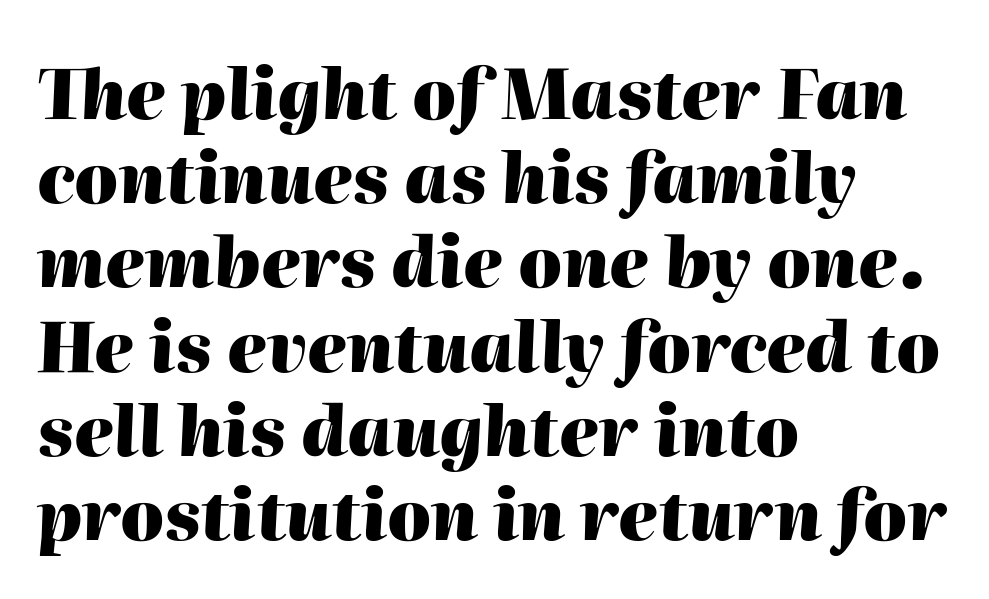
Q: Is the text bold? A: Yes.
Q: Is the text italic (slanted)? A: Yes, it leans right by about 2 degrees.
Q: Is the text underlined? A: No.
Q: How is the paragraph aligned? A: Left-aligned.
Q: Is the spacing between letters normal or unusually wide? A: Normal.
Q: Width (condensed, normal, or wide)? A: Normal.
Q: Stroke contrast? A: High.
Q: x-height? A: Medium.
Q: Monospaced? A: No.
